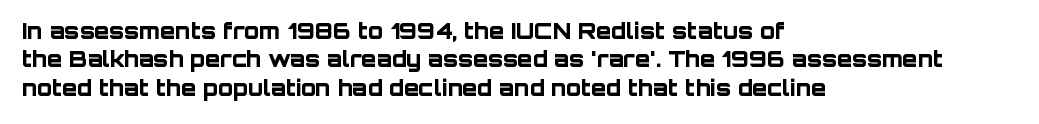
This is the regular roman posture of the typeface. The lines in this sample share a left origin and differ only in where they stop. Standard letterfit; no display-style spreading of the glyphs. Heavy-handed strokes throughout: this text is bold. The space directly below the letters is spotless.
